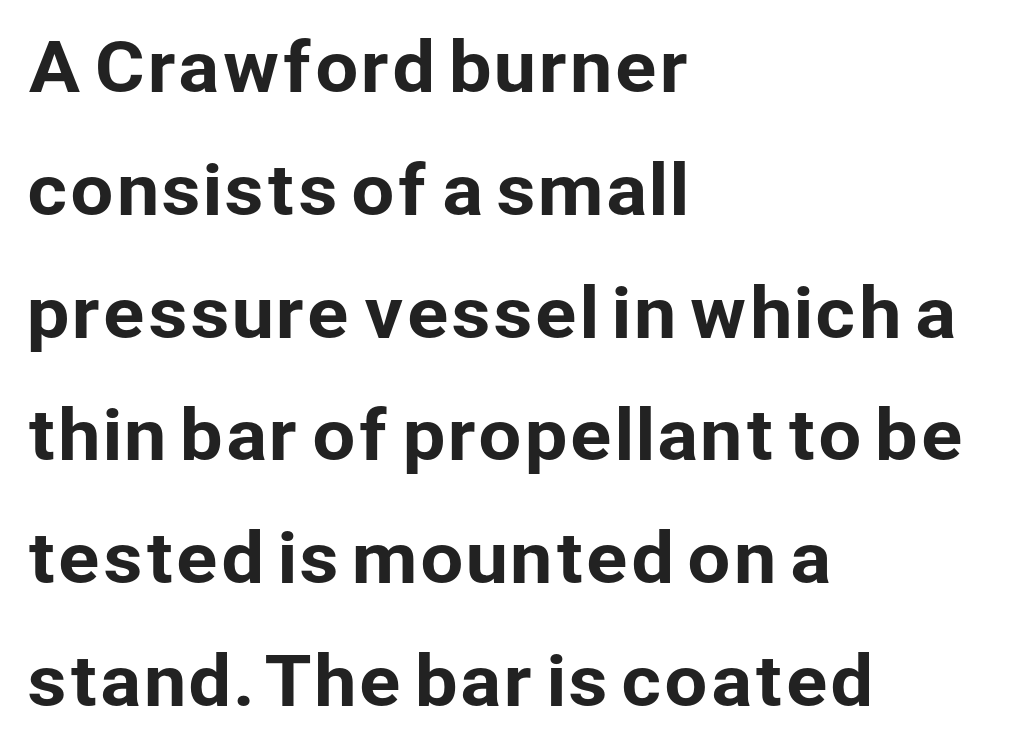
You can tell from the bare stems that sans-serif type was used. Varying glyph widths throughout — classic text-font behaviour. These lines are set flush left with a ragged right edge. Rendered with straight, roman letterforms. This rendering leaves character spacing at its baseline value. The area under the type is left untouched.
